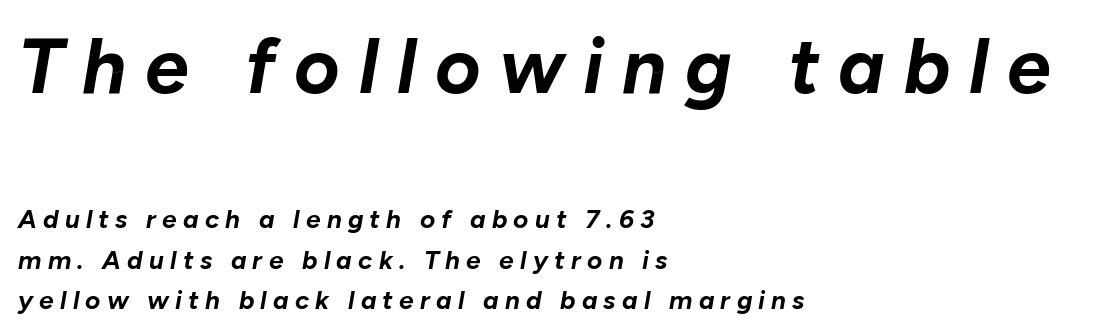
The image shows 78 px bold type, italic (leaning right); set left-aligned, normal line spacing (1.57x), unusually wide letter spacing (+0.24 em), not underlined; the first (top) block is 3.0x larger; low stroke contrast and a medium x-height.
